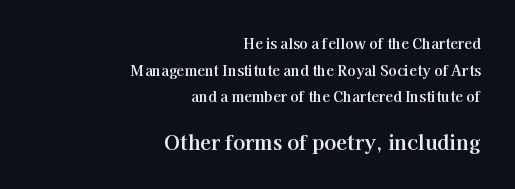
Q: Is the text italic (slanted)? A: No, it is upright.
Q: Is the text underlined? A: No.
Q: How is the paragraph aligned? A: Right-aligned.
Q: Is the spacing between letters normal or unusually wide? A: Normal.
Q: Is the spacing between lines tight, normal or loose? A: Loose.
Q: Which block of text is set in a larger size, the first (top) or the second (bottom)? A: The second (bottom) one.
